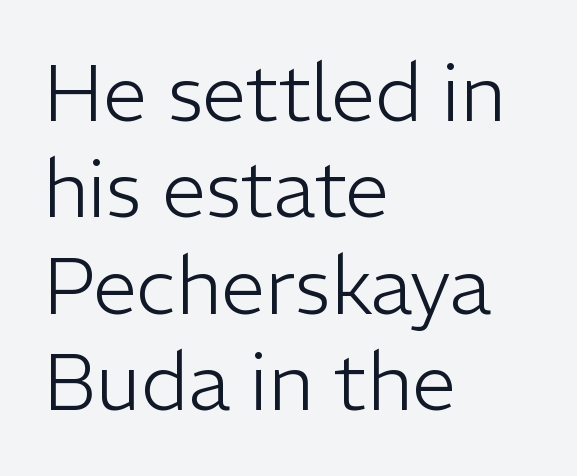
{"serif": "no", "italic": "no", "bold": "no", "weight": "light", "width": "normal", "stroke_contrast": "low", "x_height": "medium", "monospaced": "no", "underline": "no", "align": "left", "line_spacing_ratio": 1.22, "letter_spacing": "normal", "letter_spacing_em": 0.0, "glyph_px": 79}
